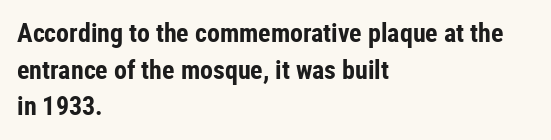
Q: Is the text bold? A: Yes.
Q: Is the text italic (slanted)? A: No, it is upright.
Q: Is the text underlined? A: No.
Q: How is the paragraph aligned? A: Left-aligned.
Q: Is the spacing between letters normal or unusually wide? A: Normal.
Q: Is the spacing between lines tight, normal or loose? A: Normal.
